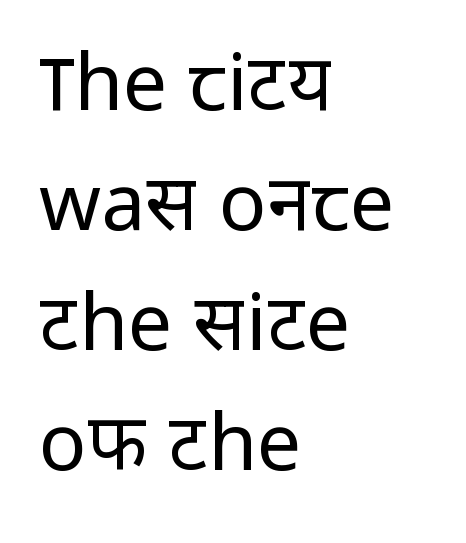
Q: Is the text bold? A: No.
Q: Is the text italic (slanted)? A: No, it is upright.
Q: Is the typeface a serif or a sans-serif typeface? A: Sans-serif.
Q: Is the text underlined? A: No.
Q: How is the paragraph aligned? A: Left-aligned.
Q: Is the spacing between letters normal or unusually wide? A: Normal.
Q: Is the spacing between lines tight, normal or loose? A: Normal.
Q: Width (condensed, normal, or wide)? A: Normal.
Q: Stroke contrast? A: Low.
Q: x-height? A: Medium.
Q: Monospaced? A: No.
